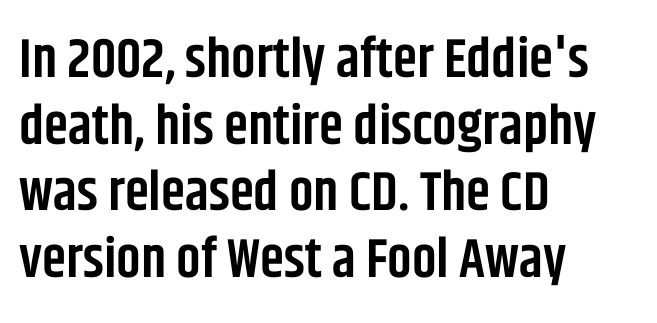
Q: Is the text bold? A: Semi-bold.
Q: Is the text italic (slanted)? A: No, it is upright.
Q: Is the typeface a serif or a sans-serif typeface? A: Sans-serif.
Q: Is the text underlined? A: No.
Q: How is the paragraph aligned? A: Left-aligned.
Q: Is the spacing between letters normal or unusually wide? A: Normal.
Q: Width (condensed, normal, or wide)? A: Condensed.
Q: Stroke contrast? A: Low.
Q: x-height? A: Large.
Q: Monospaced? A: No.
